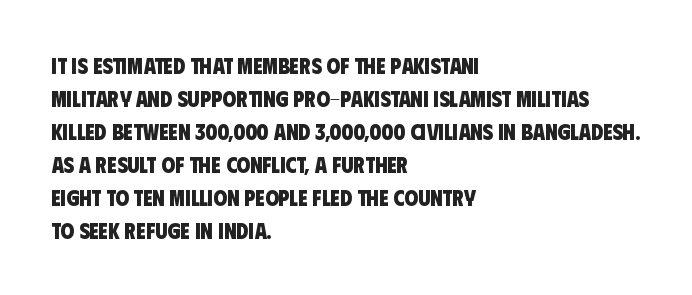
{"bold": "yes", "underline": "no", "align": "left", "line_spacing": "normal", "line_spacing_ratio": 1.5, "letter_spacing": "normal", "letter_spacing_em": 0.0, "glyph_px": 22}
